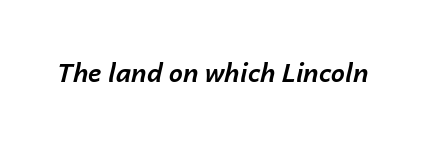
Observe the lean: these are italic letterforms. A typesetter would call this zero additional tracking. Bare-footed words on every line. Pretty heavy lettering here — definitely bold.
